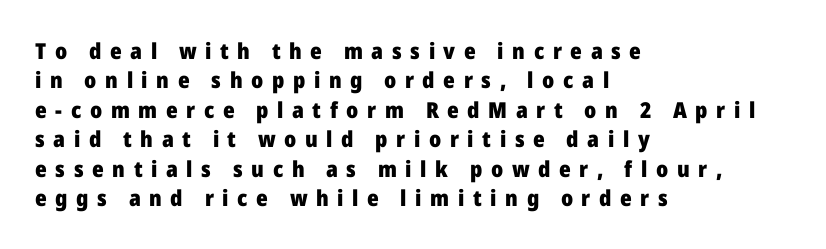
Q: Is the text bold? A: Yes.
Q: Is the text italic (slanted)? A: No, it is upright.
Q: Is the text underlined? A: No.
Q: How is the paragraph aligned? A: Left-aligned.
Q: Is the spacing between letters normal or unusually wide? A: Unusually wide.
Q: Is the spacing between lines tight, normal or loose? A: Normal.
